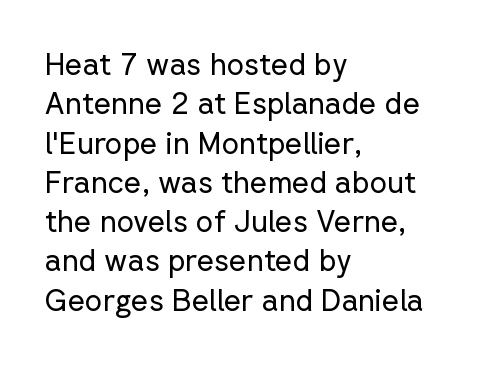
Q: Is the text bold? A: No.
Q: Is the text italic (slanted)? A: No, it is upright.
Q: Is the typeface a serif or a sans-serif typeface? A: Sans-serif.
Q: Is the text underlined? A: No.
Q: How is the paragraph aligned? A: Left-aligned.
Q: Is the spacing between letters normal or unusually wide? A: Normal.
Q: Is the spacing between lines tight, normal or loose? A: Normal.
Q: Width (condensed, normal, or wide)? A: Normal.
Q: Stroke contrast? A: Low.
Q: x-height? A: Medium.
Q: Monospaced? A: No.
